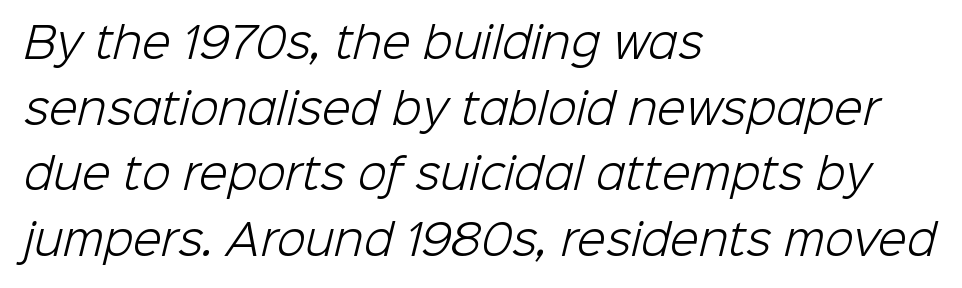
Q: Is the text bold? A: No.
Q: Is the typeface a serif or a sans-serif typeface? A: Sans-serif.
Q: Is the text underlined? A: No.
Q: How is the paragraph aligned? A: Left-aligned.
Q: Is the spacing between letters normal or unusually wide? A: Normal.
Q: Is the spacing between lines tight, normal or loose? A: Normal.
Q: Width (condensed, normal, or wide)? A: Normal.
Q: Stroke contrast? A: Low.
Q: x-height? A: Medium.
Q: Monospaced? A: No.
